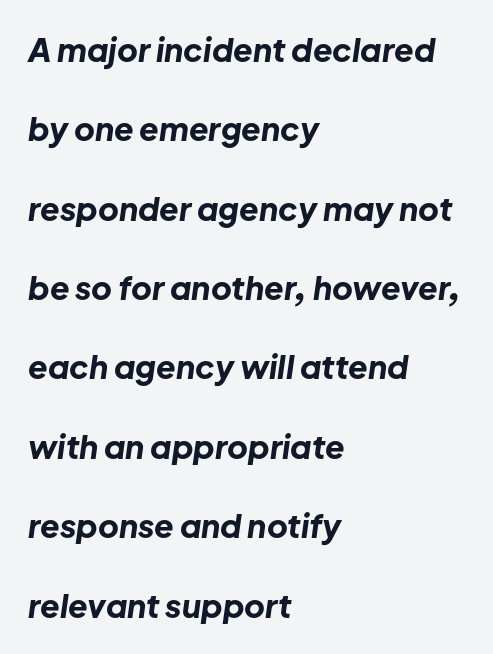
Q: Is the text bold? A: Yes.
Q: Is the text italic (slanted)? A: Yes, it leans right by about 8 degrees.
Q: Is the text underlined? A: No.
Q: How is the paragraph aligned? A: Left-aligned.
Q: Is the spacing between letters normal or unusually wide? A: Normal.
Q: Is the spacing between lines tight, normal or loose? A: Loose.
Q: Width (condensed, normal, or wide)? A: Normal.
Q: Stroke contrast? A: Low.
Q: x-height? A: Medium.
Q: Monospaced? A: No.
